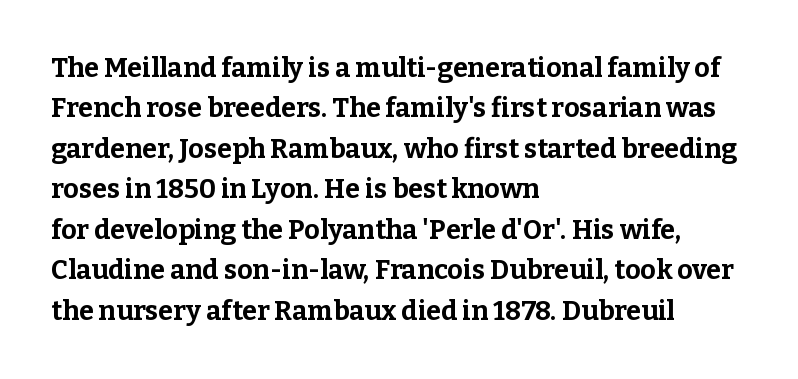
Q: Is the text bold? A: Yes.
Q: Is the text italic (slanted)? A: No, it is upright.
Q: Is the text underlined? A: No.
Q: How is the paragraph aligned? A: Left-aligned.
Q: Is the spacing between letters normal or unusually wide? A: Normal.
Q: Is the spacing between lines tight, normal or loose? A: Normal.
